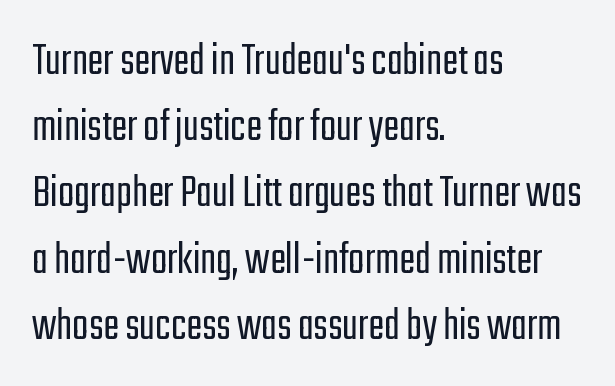
Each letter's strokes conclude bluntly, with no projecting serifs. This reads as an unemphasized weight, regular at the heaviest. Spacing verdict: proportional, widths tailored to each character. Notice how the passage keeps a crisp vertical edge on the left only. Plain, unruled lines of type.
